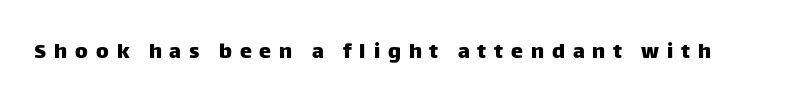
Any mark beneath the type? The region is blank. The letters stand straight up with perfectly vertical stems. Someone cranked the tracking dial way up on this one.
